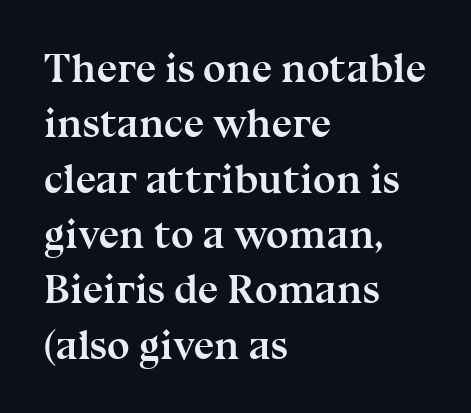
The image shows 41 px semibold serif type, upright; set left-aligned, normal line spacing (1.35x), normal letter spacing, not underlined; medium stroke contrast and a medium x-height.
